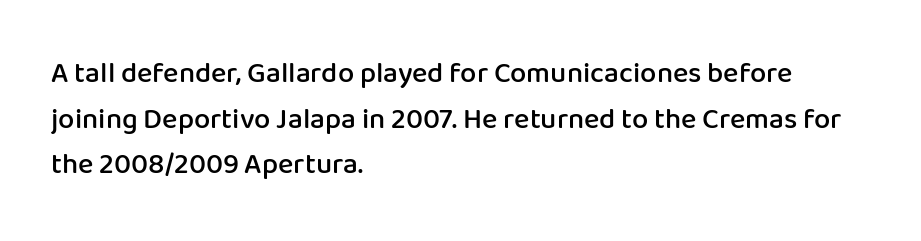
No word sits above an underline. Looks like regular typesetting: each glyph gets only the width it needs. Bold? Not quite — semibold, heavier than regular but stopping short. Style check: upright. The rag falls on the right side of this text block.
